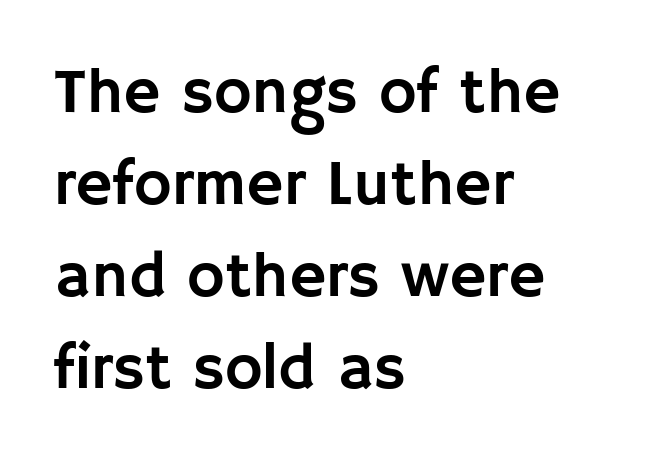
Q: Is the text italic (slanted)? A: No, it is upright.
Q: Is the typeface a serif or a sans-serif typeface? A: Sans-serif.
Q: Is the text underlined? A: No.
Q: How is the paragraph aligned? A: Left-aligned.
Q: Is the spacing between letters normal or unusually wide? A: Normal.
Q: Is the spacing between lines tight, normal or loose? A: Normal.
Q: Width (condensed, normal, or wide)? A: Normal.
Q: Stroke contrast? A: Low.
Q: x-height? A: Large.
Q: Monospaced? A: No.
